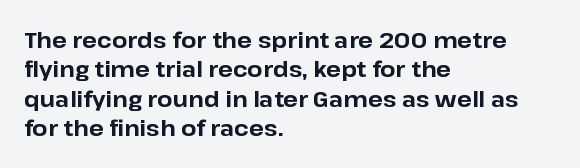
Q: Is the text bold? A: Yes.
Q: Is the text italic (slanted)? A: No, it is upright.
Q: Is the text underlined? A: No.
Q: How is the paragraph aligned? A: Left-aligned.
Q: Is the spacing between letters normal or unusually wide? A: Normal.
Q: Is the spacing between lines tight, normal or loose? A: Normal.
